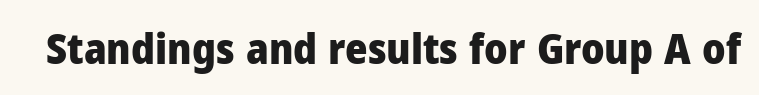
Set as a true bold cut, around the 700 mark. This rendering leaves character spacing at its baseline value. Serifs: no, the terminals of the letterforms are clean. Underlining? Definitely not there.
